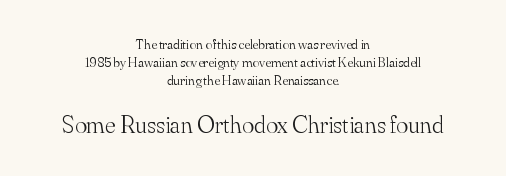
The image shows 25 px text type, upright; set centered, normal line spacing (1.27x), normal letter spacing, not underlined; the second (bottom) block is 1.79x larger.
